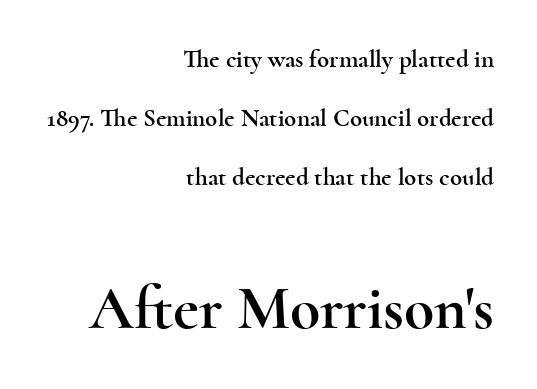
{"serif": "yes", "italic": "no", "width": "wide", "x_height": "small", "monospaced": "no", "underline": "no", "align": "right", "line_spacing": "loose", "line_spacing_ratio": 2.36, "letter_spacing": "normal", "letter_spacing_em": 0.0, "larger_block": "second", "size_ratio": 2.48, "glyph_px": 62}
